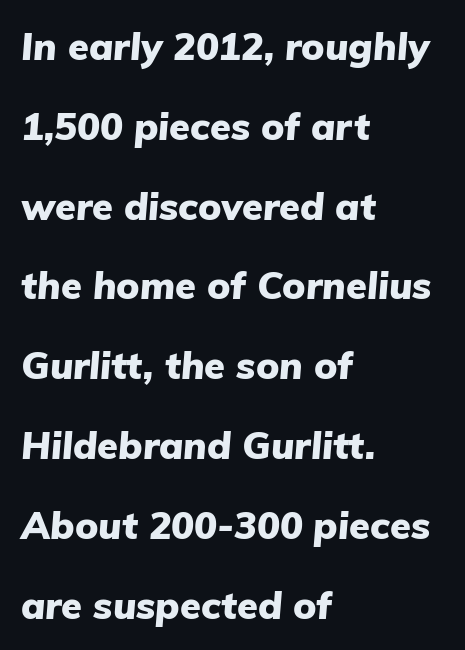
{"italic": "yes", "lean": "right", "slant_degrees": 5, "bold": "yes", "weight": "heavy", "width": "normal", "stroke_contrast": "low", "x_height": "medium", "monospaced": "no", "underline": "no", "align": "left", "line_spacing": "loose", "line_spacing_ratio": 2.1, "letter_spacing": "normal", "letter_spacing_em": 0.0, "glyph_px": 38}
